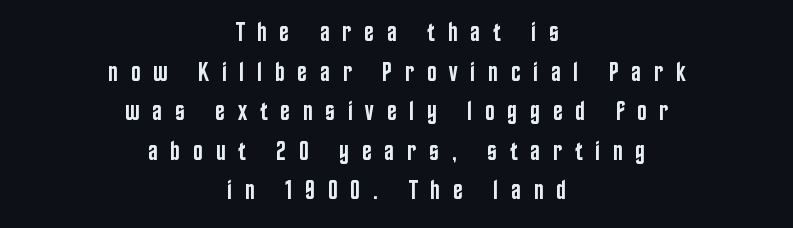
{"italic": "no", "bold": "semi", "underline": "no", "align": "center", "line_spacing": "normal", "line_spacing_ratio": 1.52, "letter_spacing": "wide", "letter_spacing_em": 0.49, "glyph_px": 26}
